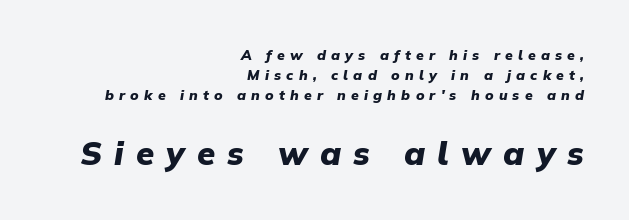
Q: Is the text bold? A: Yes.
Q: Is the text italic (slanted)? A: Yes, it leans right by about 9 degrees.
Q: Is the text underlined? A: No.
Q: How is the paragraph aligned? A: Right-aligned.
Q: Is the spacing between letters normal or unusually wide? A: Unusually wide.
Q: Is the spacing between lines tight, normal or loose? A: Normal.
Q: Which block of text is set in a larger size, the first (top) or the second (bottom)? A: The second (bottom) one.
Q: Width (condensed, normal, or wide)? A: Normal.
Q: Stroke contrast? A: Low.
Q: x-height? A: Medium.
Q: Monospaced? A: No.
